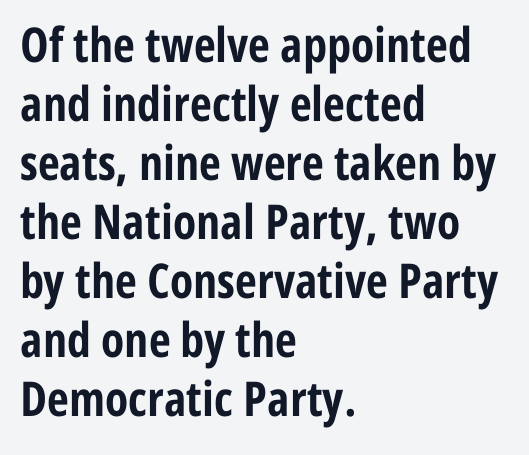
The image shows 48 px bold, condensed sans-serif type, upright; set left-aligned, line spacing 1.23x, normal letter spacing, not underlined; low stroke contrast and a medium x-height.
